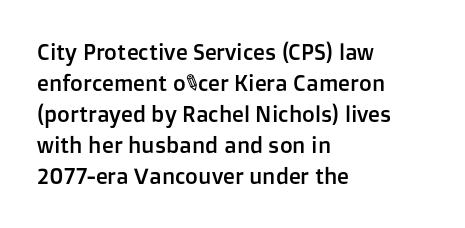
No italicization has been applied; the sample stays upright. The text block is weighted toward the left margin, trailing off unevenly rightward. Each row of text sits above clean, open space. Leading matches the norm, producing a regular column. Nobody touched the tracking dial on this one.
